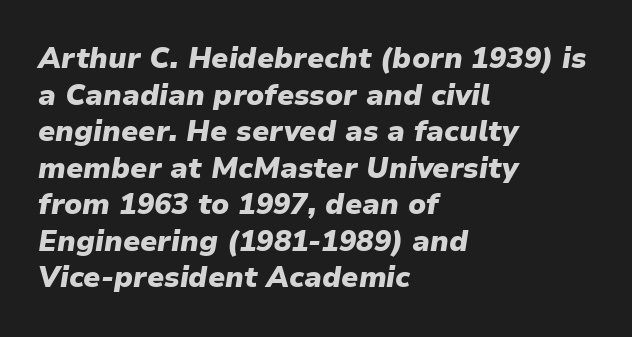
The image shows 29 px heavy type, italic (leaning right); set left-aligned, normal line spacing (1.26x), normal letter spacing, not underlined; low stroke contrast and a medium x-height.
